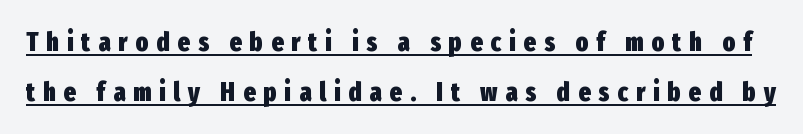
Q: Is the text bold? A: Yes.
Q: Is the text italic (slanted)? A: No, it is upright.
Q: Is the text underlined? A: Yes.
Q: Is the spacing between letters normal or unusually wide? A: Unusually wide.
Q: Is the spacing between lines tight, normal or loose? A: Loose.
